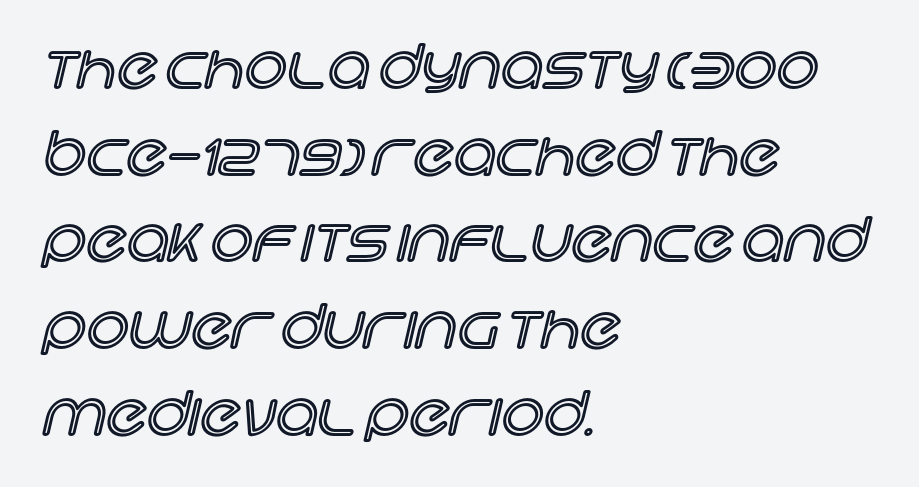
Q: Is the text italic (slanted)? A: Yes.
Q: Is the text underlined? A: No.
Q: How is the paragraph aligned? A: Left-aligned.
Q: Is the spacing between letters normal or unusually wide? A: Normal.
Q: Is the spacing between lines tight, normal or loose? A: Normal.
Q: Width (condensed, normal, or wide)? A: Normal.
Q: x-height? A: Large.
Q: Monospaced? A: No.
